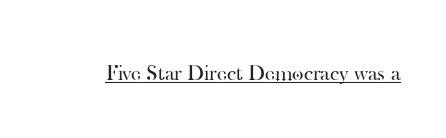
Does a line run under the words? Yes, clearly. Each word holds together tightly as a unit, with standard inter-letter gaps. When letters stand straight like this, we call the style roman or upright. Compared with a typical body face, this is equally light or lighter still.
